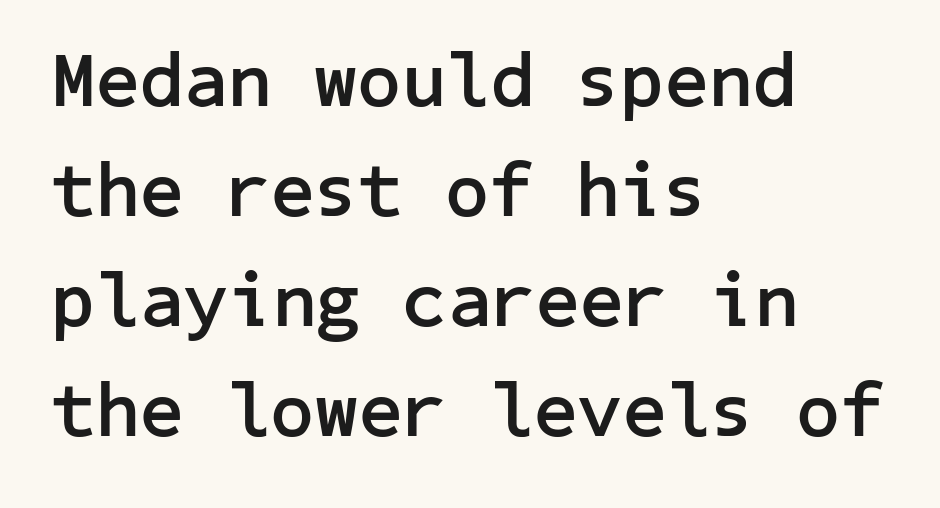
Q: Is the text bold? A: Yes.
Q: Is the text italic (slanted)? A: No, it is upright.
Q: Is the typeface a serif or a sans-serif typeface? A: Sans-serif.
Q: Is the text underlined? A: No.
Q: How is the paragraph aligned? A: Left-aligned.
Q: Is the spacing between letters normal or unusually wide? A: Normal.
Q: Is the spacing between lines tight, normal or loose? A: Normal.
Q: Width (condensed, normal, or wide)? A: Normal.
Q: Stroke contrast? A: Low.
Q: x-height? A: Medium.
